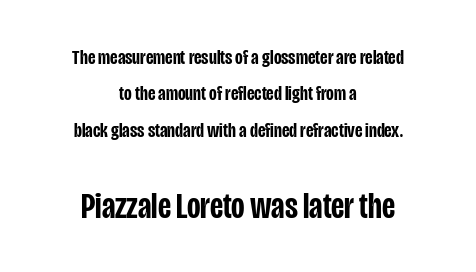
Font category for this specimen: sans-serif. Visually, the bottom section dominates because its glyphs are scaled up. Slightly chunky letters — semibold, I'd say, not full bold. Notice how the passage keeps no hard edge, just a central spine.
